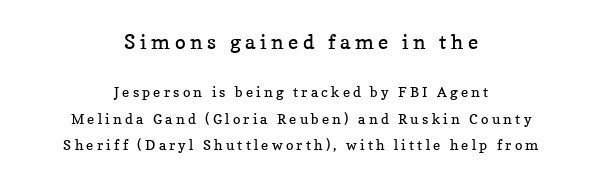
{"italic": "no", "bold": "no", "underline": "no", "align": "center", "line_spacing": "loose", "line_spacing_ratio": 1.9, "letter_spacing": "wide", "letter_spacing_em": 0.23, "larger_block": "first", "size_ratio": 1.43, "glyph_px": 20}
